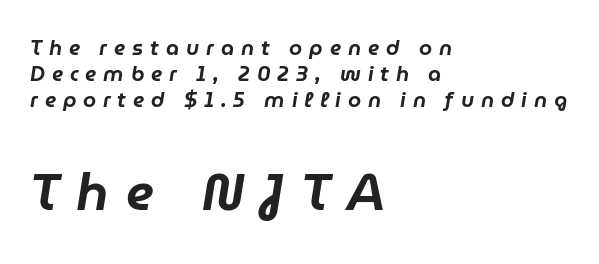
{"italic": "yes", "lean": "right", "slant_degrees": 9, "width": "normal", "stroke_contrast": "low", "x_height": "medium", "monospaced": "no", "underline": "no", "align": "left", "line_spacing_ratio": 1.24, "letter_spacing": "wide", "letter_spacing_em": 0.33, "larger_block": "second", "size_ratio": 2.48, "glyph_px": 52}
